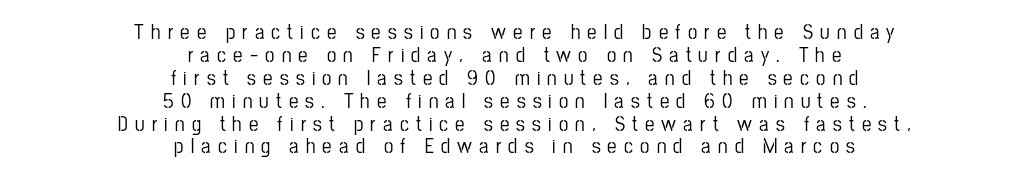
Q: Is the text italic (slanted)? A: No, it is upright.
Q: Is the text underlined? A: No.
Q: How is the paragraph aligned? A: Centered.
Q: Is the spacing between letters normal or unusually wide? A: Unusually wide.
Q: Is the spacing between lines tight, normal or loose? A: Tight.
